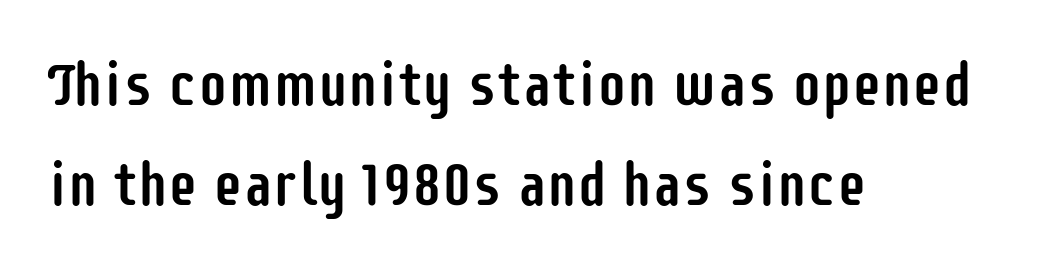
{"serif": "no", "italic": "no", "width": "condensed", "stroke_contrast": "low", "x_height": "large", "monospaced": "no", "underline": "no", "align": "left", "line_spacing": "normal", "line_spacing_ratio": 1.66, "letter_spacing": "normal", "letter_spacing_em": 0.0, "glyph_px": 60}
